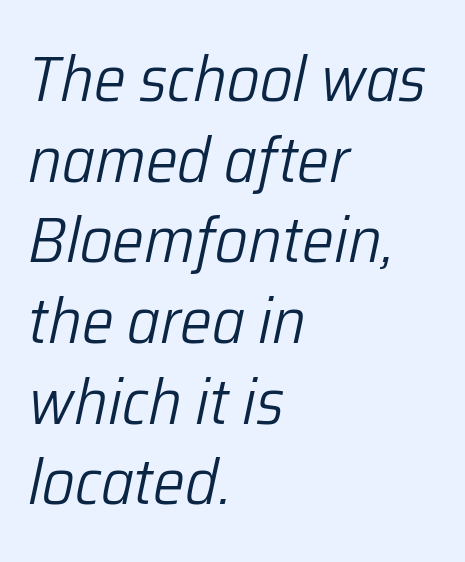
The letters advance in unequal steps, a hallmark of proportional type. A normal amount of white space separates one row of letters from the next. Letter spacing: default. Only glyphs here, with clear space below each row. This is not heavy type; no bold has been used.
